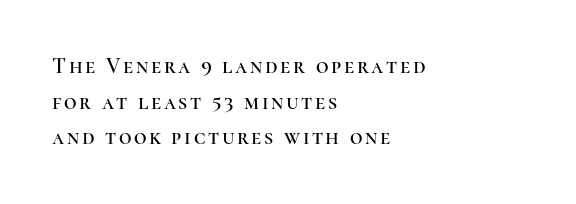
The image shows 22 px text type, upright; set left-aligned, normal line spacing (1.62x), not underlined.
